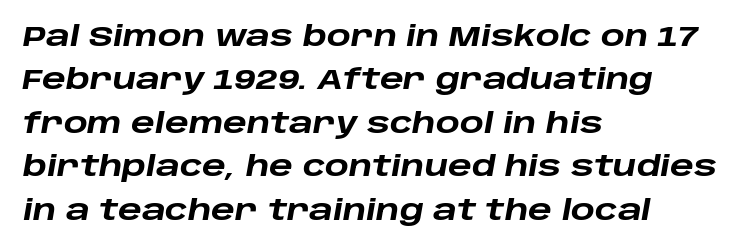
Character widths vary here, with narrow letters taking less room than wide ones. Each line starts at the same left margin while the right side varies. Vertically, the passage feels balanced, rows spaced as you'd expect. Caption: bold face, heavy strokes. An italicized treatment has been applied to the whole sample. Unmarked baselines from the first word to the last.
